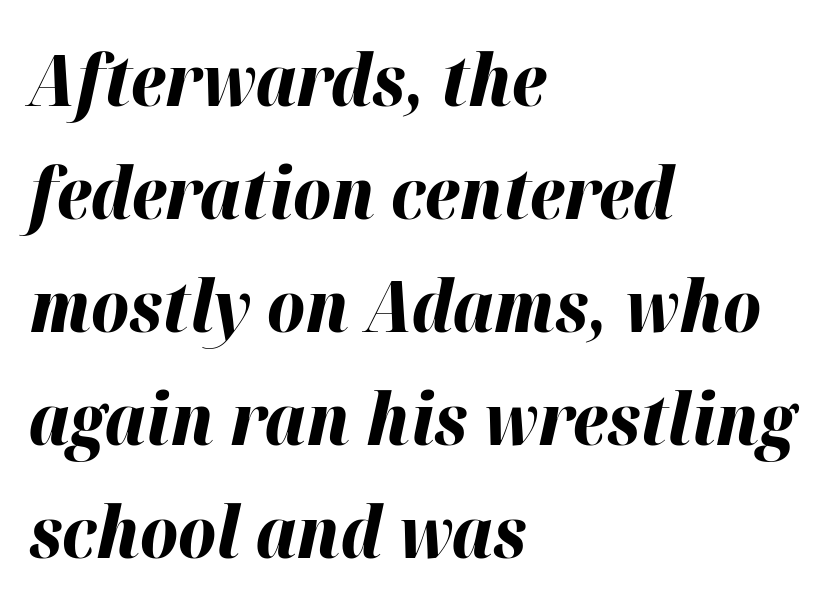
Q: Is the text bold? A: Yes.
Q: Is the text italic (slanted)? A: Yes, it leans right by about 12 degrees.
Q: Is the text underlined? A: No.
Q: How is the paragraph aligned? A: Left-aligned.
Q: Is the spacing between letters normal or unusually wide? A: Normal.
Q: Is the spacing between lines tight, normal or loose? A: Normal.
Q: Width (condensed, normal, or wide)? A: Normal.
Q: Stroke contrast? A: High.
Q: x-height? A: Medium.
Q: Monospaced? A: No.
